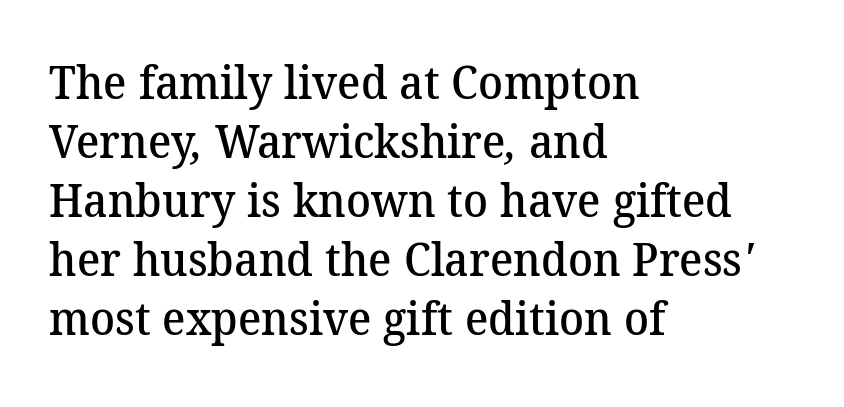
{"serif": "yes", "bold": "semi", "weight": "semibold", "width": "normal", "stroke_contrast": "medium", "x_height": "medium", "monospaced": "no", "underline": "no", "align": "left", "line_spacing": "normal", "line_spacing_ratio": 1.28, "letter_spacing": "normal", "letter_spacing_em": 0.0, "glyph_px": 46}
